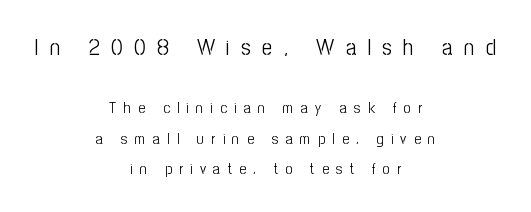
Leading: increased. The font's upright variant was chosen for this text. Of the two passages, the one on top uses the larger point size. Is the block centered? Yes — each line is placed symmetrically about the middle. The letterforms sit at book weight or below.
